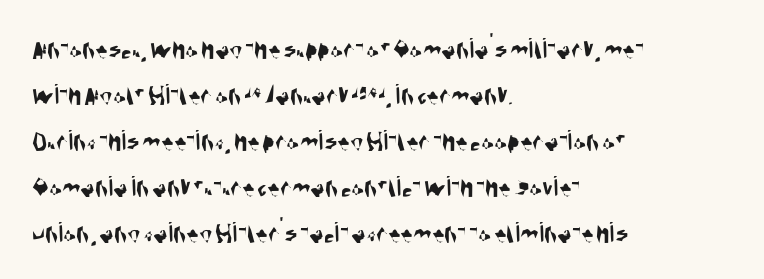
This block has exactly the height ordinary leading produces. These lines are rendered in a variable-pitch font. The letters sit at their default tracking, neither squeezed nor spread. The foot of each line stays bare and open. Serifs: no, the terminals of the letterforms are clean. Layout note: lines flush left.
